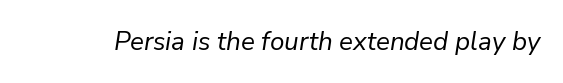
Q: Is the text bold? A: No.
Q: Is the text italic (slanted)? A: Yes, it leans right by about 9 degrees.
Q: Is the text underlined? A: No.
Q: Is the spacing between letters normal or unusually wide? A: Normal.
